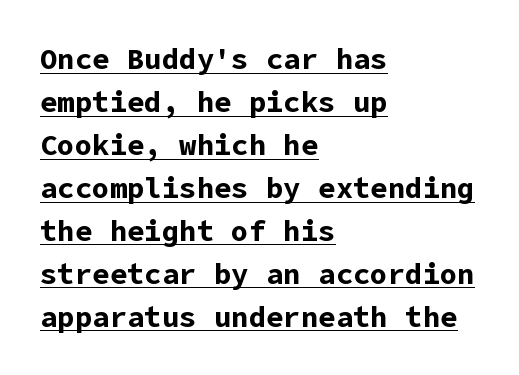
Q: Is the text bold? A: Yes.
Q: Is the text italic (slanted)? A: No, it is upright.
Q: Is the typeface a serif or a sans-serif typeface? A: Sans-serif.
Q: Is the text underlined? A: Yes.
Q: How is the paragraph aligned? A: Left-aligned.
Q: Is the spacing between letters normal or unusually wide? A: Normal.
Q: Is the spacing between lines tight, normal or loose? A: Normal.
Q: Width (condensed, normal, or wide)? A: Normal.
Q: Stroke contrast? A: Low.
Q: x-height? A: Medium.
